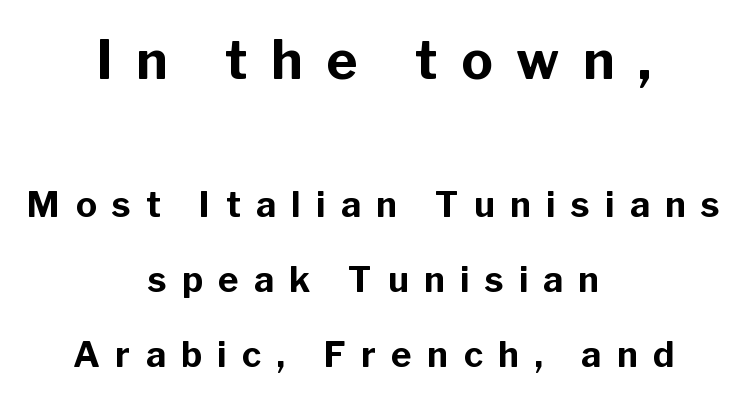
Q: Is the text bold? A: Yes.
Q: Is the text italic (slanted)? A: No, it is upright.
Q: Is the typeface a serif or a sans-serif typeface? A: Sans-serif.
Q: Is the text underlined? A: No.
Q: How is the paragraph aligned? A: Centered.
Q: Is the spacing between letters normal or unusually wide? A: Unusually wide.
Q: Is the spacing between lines tight, normal or loose? A: Loose.
Q: Which block of text is set in a larger size, the first (top) or the second (bottom)? A: The first (top) one.
Q: Width (condensed, normal, or wide)? A: Normal.
Q: Stroke contrast? A: Low.
Q: x-height? A: Medium.
Q: Monospaced? A: No.
